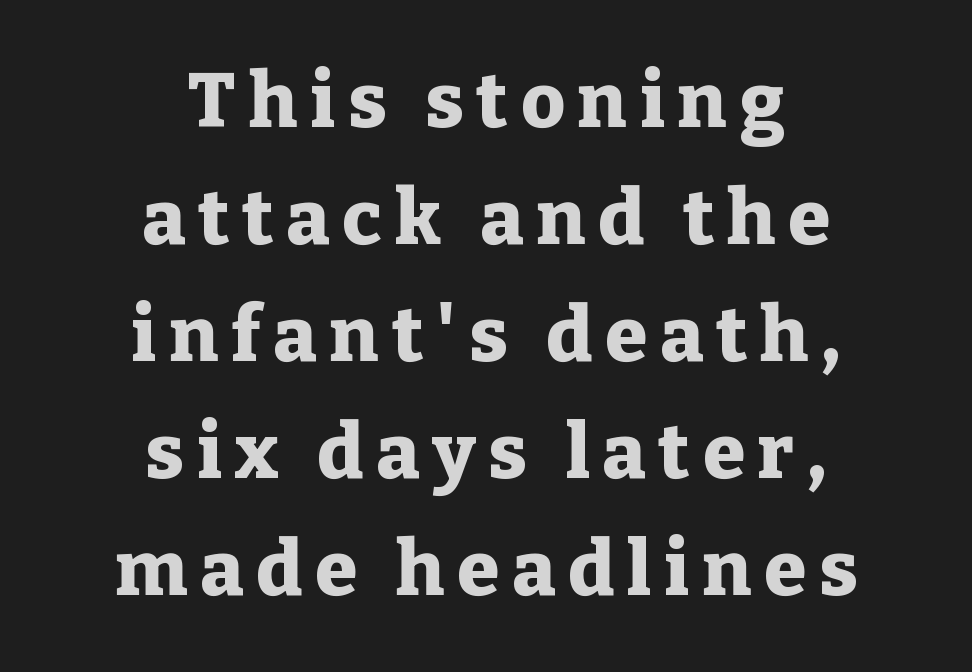
This is heavy type, rendered in bold. This sample is center-justified, so both line endings float freely. The passage shown is typeset with a serif family. The vertical gap from one line to the next is medium. Lines of text with bare space underneath.
